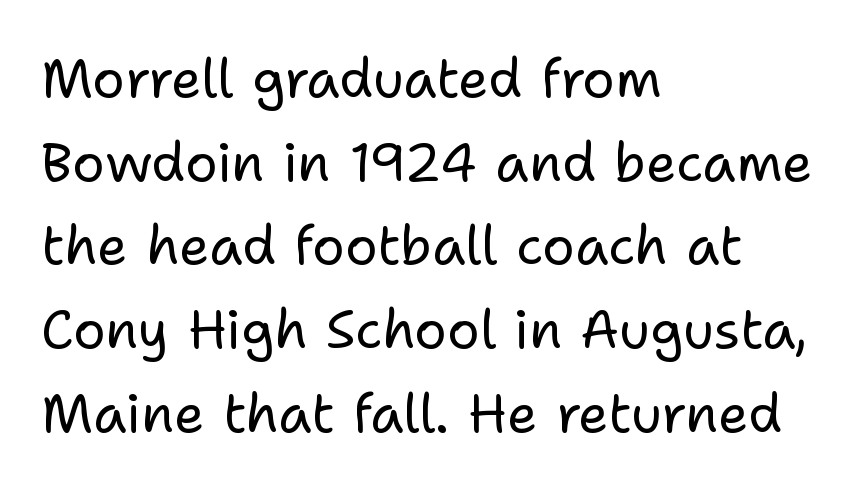
The image shows 54 px regular-weight sans-serif type, upright; set left-aligned, normal line spacing (1.55x), normal letter spacing, not underlined; low stroke contrast and a medium x-height.
